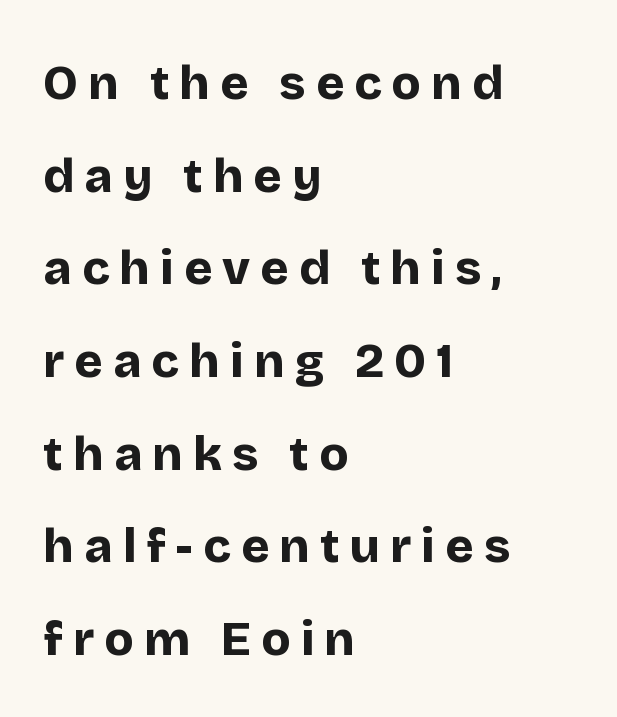
The image shows 48 px bold sans-serif type, upright; set left-aligned, loose line spacing (1.93x), unusually wide letter spacing (+0.21 em), not underlined; low stroke contrast and a large x-height.
